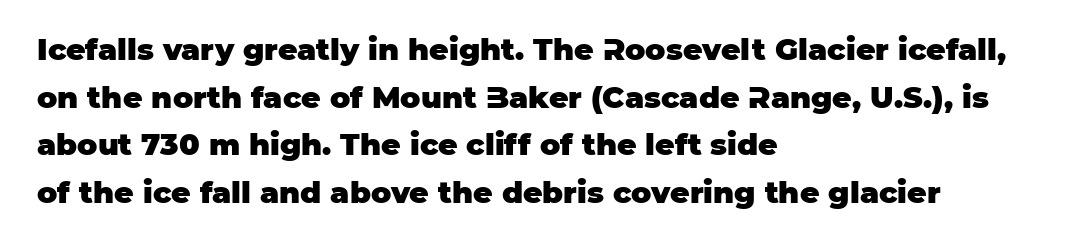
Spacing verdict: proportional, widths tailored to each character. Descenders are the only things crossing below the line. What weight is shown? A full bold with thick strokes. Does the type have serifs? No, each stem ends abruptly. There is no visible air inserted between adjacent glyphs. Quick note: interline space is typical.
